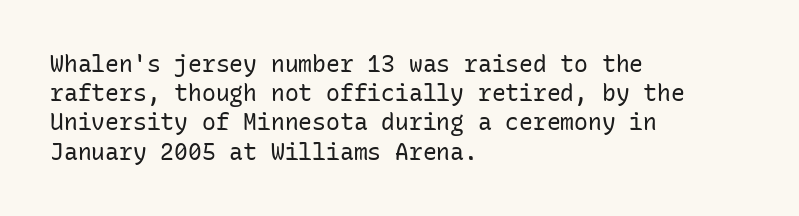
The image shows 23 px text type, upright; set left-aligned, normal line spacing (1.27x), normal letter spacing, not underlined.
